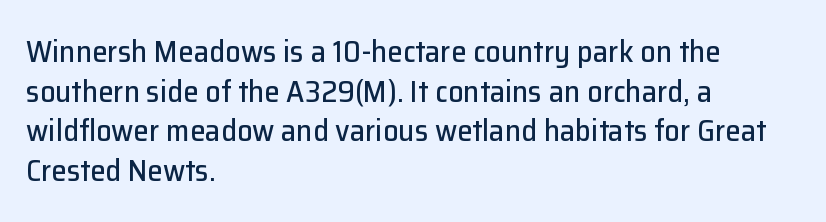
The image shows 31 px sans-serif type, upright; set left-aligned, normal line spacing (1.28x), normal letter spacing, not underlined; low stroke contrast and a medium x-height.
